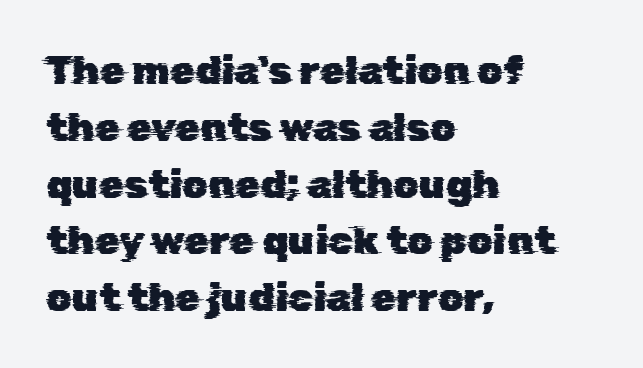
Is this a fixed-width face? No — the glyphs have proportional, varying widths. Observe the ordinary spacing: letters are neighbours, not strangers. The lines in this sample share a left origin and differ only in where they stop. Rows of type keep a routine distance in the vertical direction. The letters carry no serifs — their stems end cleanly without finishing strokes.
